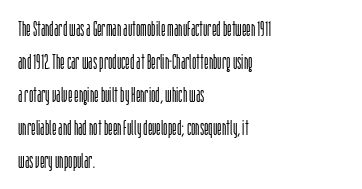
Q: Is the text bold? A: No.
Q: Is the text italic (slanted)? A: No, it is upright.
Q: Is the text underlined? A: No.
Q: How is the paragraph aligned? A: Left-aligned.
Q: Is the spacing between letters normal or unusually wide? A: Normal.
Q: Is the spacing between lines tight, normal or loose? A: Normal.
